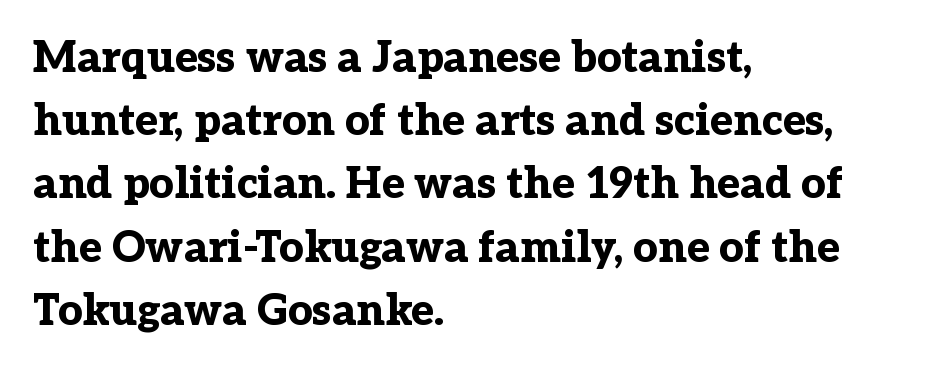
Each letter keeps its own natural width here, so spacing adapts to shape. This sample uses an upright cut, with every glyph sitting square on the baseline. Short note: letters normally spaced. Left-aligned paragraph, ragged on the right.
